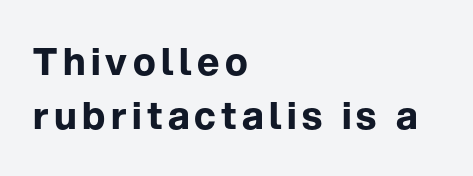
The image shows 38 px bold sans-serif type, upright; set left-aligned, normal line spacing (1.43x), not underlined; low stroke contrast and a medium x-height.
